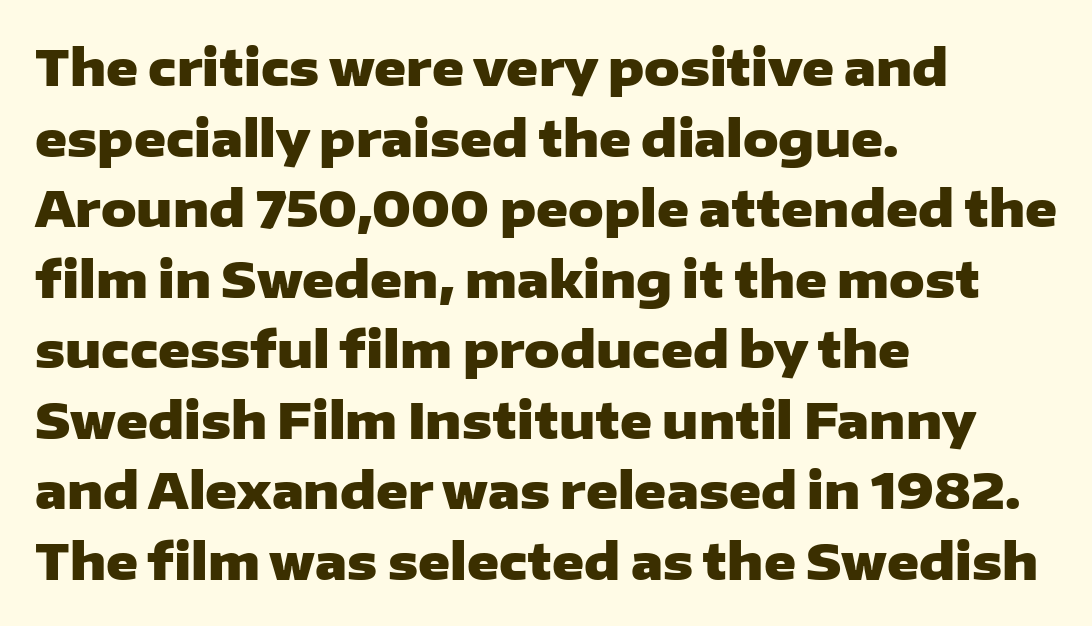
The image shows 49 px heavy, wide sans-serif type, upright; set left-aligned, normal line spacing (1.44x), normal letter spacing, not underlined; low stroke contrast and a medium x-height.
